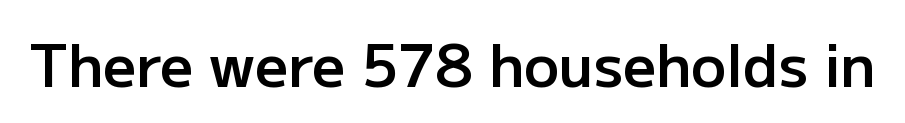
The image shows 58 px semibold sans-serif type, upright; set normal letter spacing, not underlined; low stroke contrast and a medium x-height.
